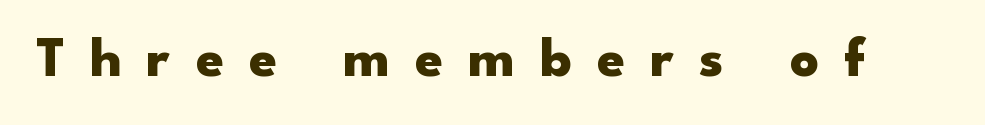
The image shows 56 px heavy, wide sans-serif type, upright; set unusually wide letter spacing (+0.45 em), not underlined; low stroke contrast and a small x-height.
